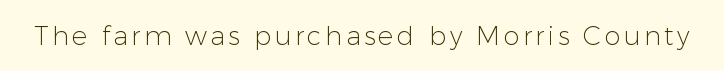
The image shows 26 px text type, upright; set not underlined.
